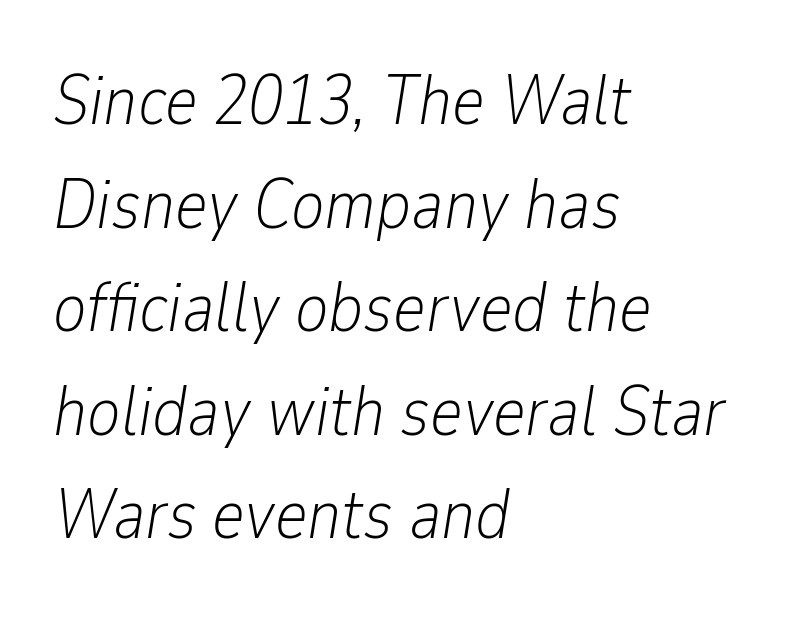
No extra tracking has been applied to these lines. Each row of text sits above clean, open space. The passage is arranged the way most books set body copy — flush left. Letters have the restrained weight of plain body copy at most.
